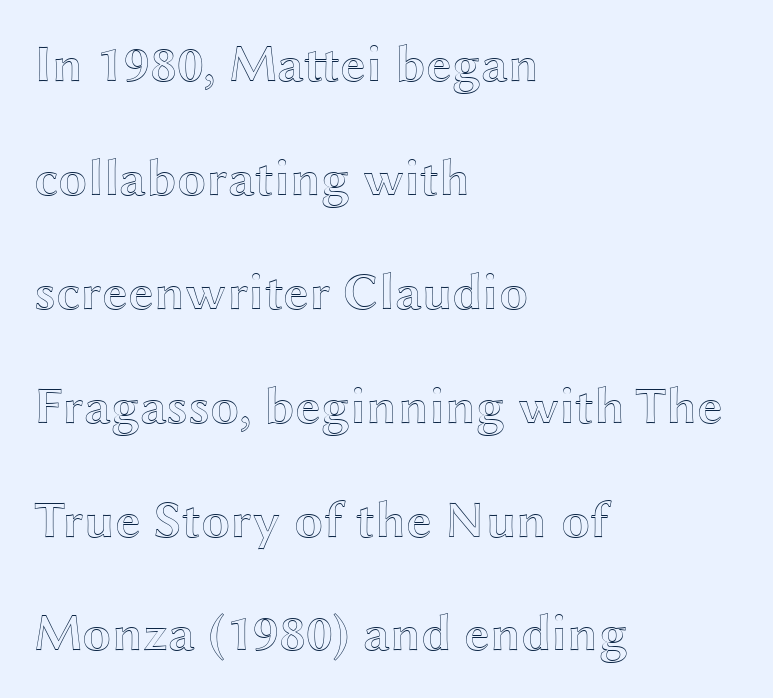
The image shows 52 px wide type, upright; set left-aligned, loose line spacing (2.19x), normal letter spacing, not underlined; a medium x-height.
